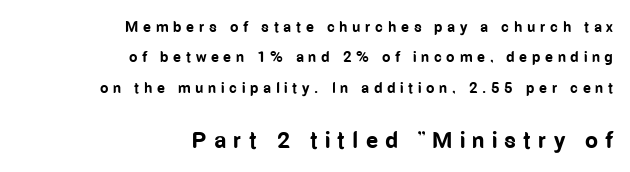
The image shows 23 px bold type, upright; set right-aligned, loose line spacing (2.02x), unusually wide letter spacing (+0.31 em), not underlined; the second (bottom) block is 1.53x larger.
